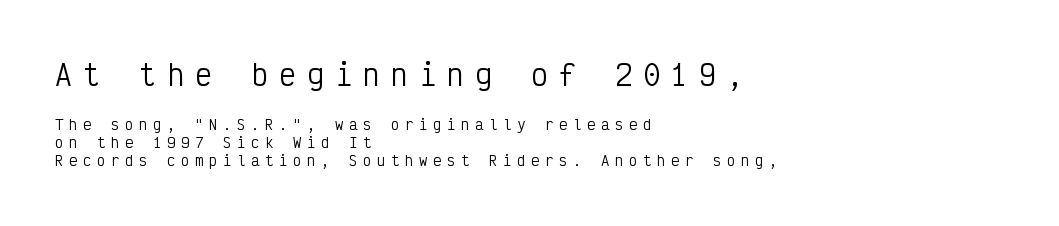
The strokes carry an ordinary text weight at most. Between these two stacked blocks, the higher one wins on size. Check where the strokes stop: nothing finishes them off — pure sans. This sample is left-justified, so line endings fall wherever the words run out. The tracking jumps out immediately: characters are airy and widely separated. Bare-footed words on every line.
